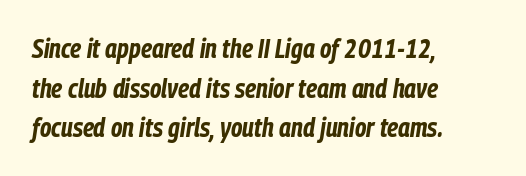
A bare baseline throughout the passage. Caption: multi-line text, flush left, ragged right. Rows of type keep a routine distance in the vertical direction. The font's italic variant was chosen for this text. Stroke thickness is high; the sample reads as a true bold.
